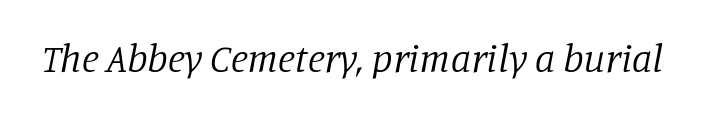
{"serif": "yes", "italic": "yes", "lean": "right", "slant_degrees": 11, "bold": "no", "weight": "regular", "width": "normal", "stroke_contrast": "low", "x_height": "large", "monospaced": "no", "underline": "no", "letter_spacing": "normal", "letter_spacing_em": 0.0, "glyph_px": 40}
